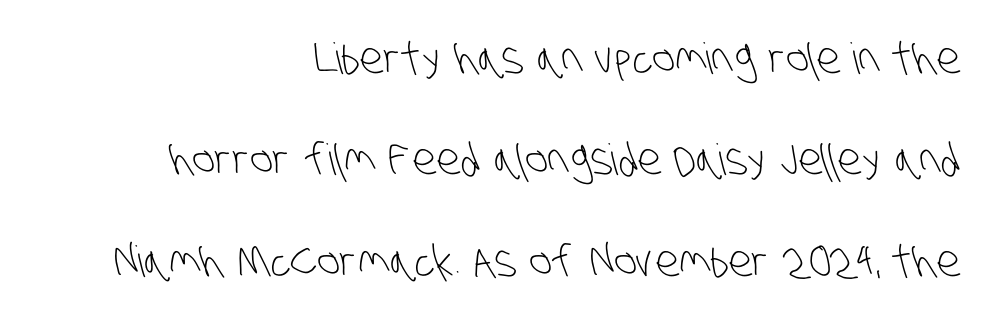
Q: Is the text bold? A: No.
Q: Is the typeface a serif or a sans-serif typeface? A: Sans-serif.
Q: Is the text underlined? A: No.
Q: How is the paragraph aligned? A: Right-aligned.
Q: Is the spacing between letters normal or unusually wide? A: Normal.
Q: Is the spacing between lines tight, normal or loose? A: Loose.
Q: Width (condensed, normal, or wide)? A: Condensed.
Q: Stroke contrast? A: Low.
Q: x-height? A: Large.
Q: Monospaced? A: No.
